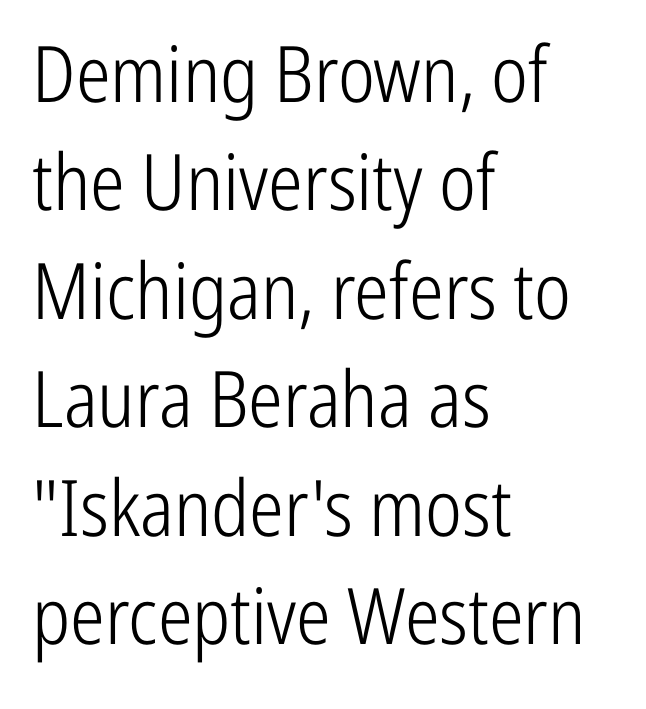
{"serif": "no", "italic": "no", "bold": "no", "weight": "light", "width": "condensed", "stroke_contrast": "low", "x_height": "medium", "monospaced": "no", "underline": "no", "align": "left", "line_spacing": "normal", "line_spacing_ratio": 1.39, "letter_spacing": "normal", "letter_spacing_em": 0.0, "glyph_px": 78}
